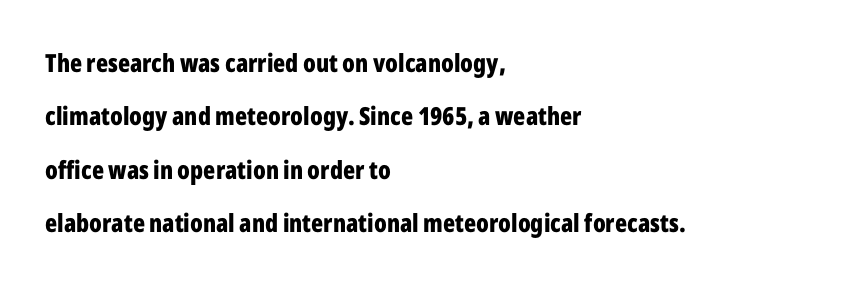
Vertical strokes here are truly vertical. The text block is weighted toward the left margin, trailing off unevenly rightward. No extra tracking has been applied to these lines. The glyphs are unaccompanied by any horizontal stroke below them.
